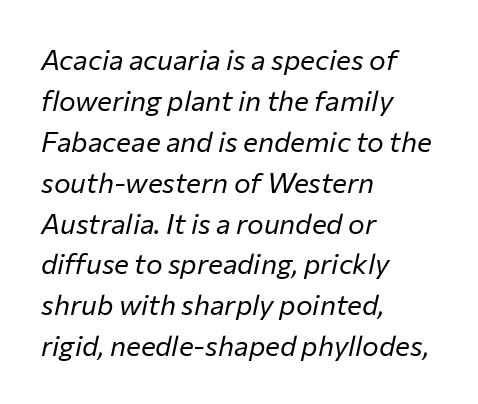
{"italic": "yes", "lean": "right", "slant_degrees": 12, "bold": "no", "weight": "regular", "width": "normal", "stroke_contrast": "low", "x_height": "medium", "monospaced": "no", "underline": "no", "align": "left", "line_spacing": "normal", "line_spacing_ratio": 1.46, "letter_spacing": "normal", "letter_spacing_em": 0.0, "glyph_px": 28}
